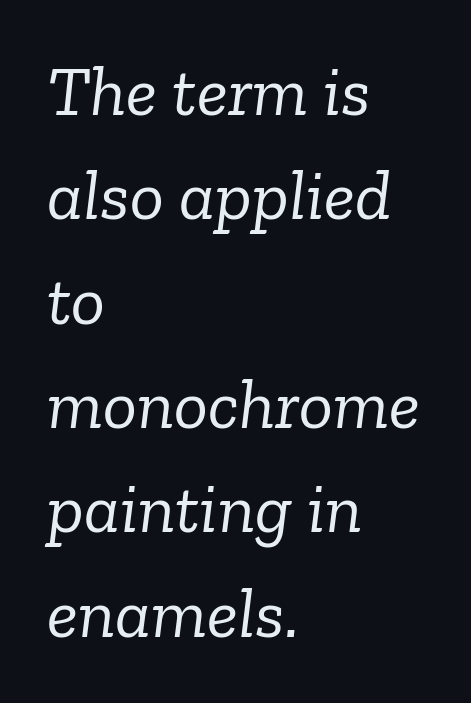
Is this a fixed-width face? No — the glyphs have proportional, varying widths. Letters have the restrained weight of plain body copy at most. The passage shown is typeset with a serif family. Notice how the passage keeps a crisp vertical edge on the left only.
